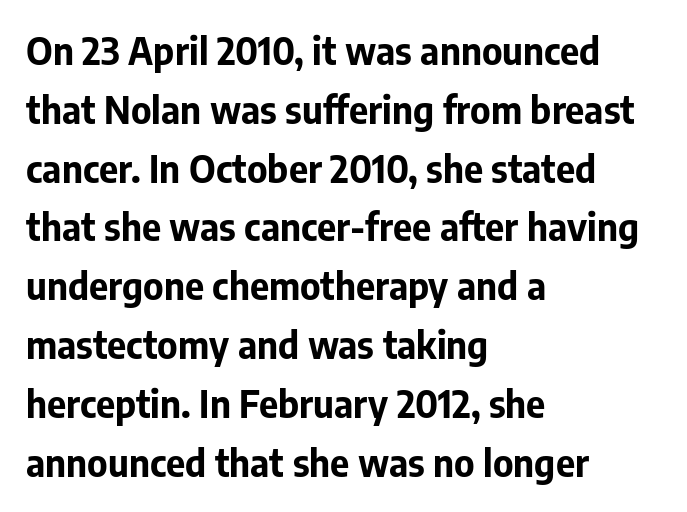
{"serif": "no", "italic": "no", "bold": "yes", "weight": "bold", "width": "normal", "stroke_contrast": "low", "x_height": "medium", "monospaced": "no", "underline": "no", "align": "left", "line_spacing": "normal", "line_spacing_ratio": 1.59, "letter_spacing": "normal", "letter_spacing_em": 0.0, "glyph_px": 37}
